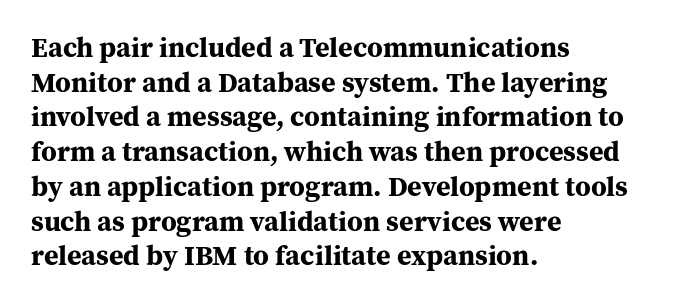
The characters display serif detailing at their extremities. Does extra space separate the letters? No, they use regular spacing. Type without underlining. One-word summary of the alignment: left. Is this a fixed-width face? No — the glyphs have proportional, varying widths. The glyphs have the mass of a bold cut.
